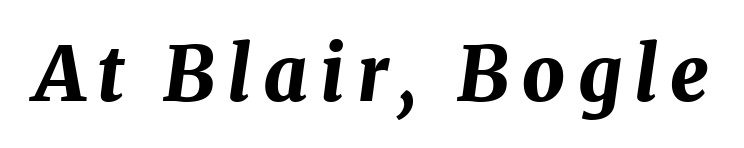
The letters advance in unequal steps, a hallmark of proportional type. This rendering features lettering with no underline. How heavy is the stroke? Heavy — this is a bold. Yep, that's italic — everything's leaning.
